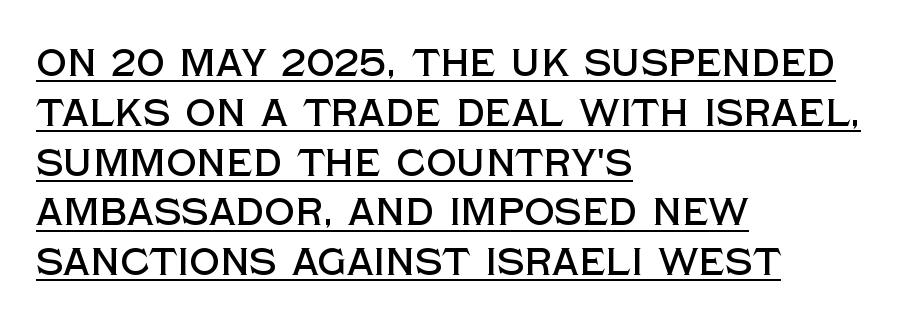
Q: Is the text italic (slanted)? A: No, it is upright.
Q: Is the typeface a serif or a sans-serif typeface? A: Sans-serif.
Q: Is the text underlined? A: Yes.
Q: How is the paragraph aligned? A: Left-aligned.
Q: Is the spacing between letters normal or unusually wide? A: Normal.
Q: Is the spacing between lines tight, normal or loose? A: Normal.
Q: Width (condensed, normal, or wide)? A: Normal.
Q: x-height? A: Large.
Q: Monospaced? A: No.
